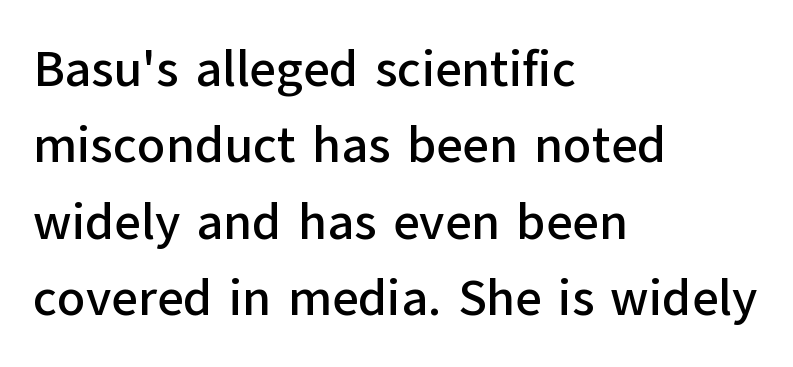
{"serif": "no", "italic": "no", "width": "normal", "stroke_contrast": "low", "x_height": "medium", "monospaced": "no", "underline": "no", "align": "left", "line_spacing": "normal", "line_spacing_ratio": 1.5, "letter_spacing": "normal", "letter_spacing_em": 0.0, "glyph_px": 51}
